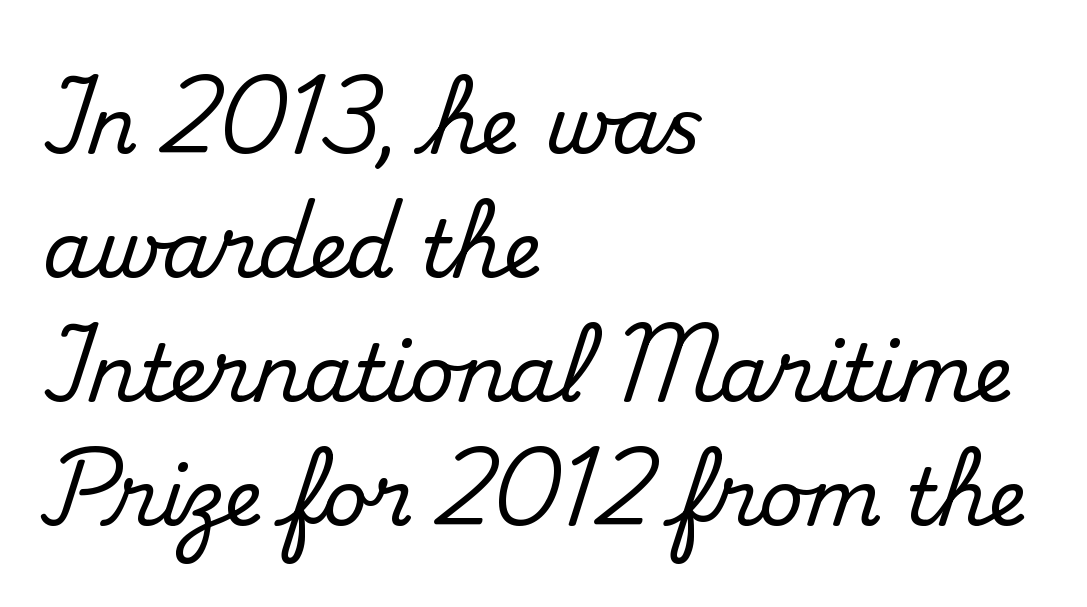
Alignment: flush left. The face used here is rendered with its standard letterfit. Descenders are the only things crossing below the line. Character widths vary here, with narrow letters taking less room than wide ones.
